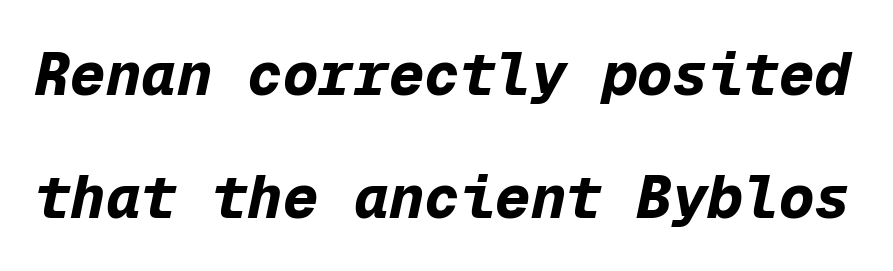
You could count columns in this text — the font is strictly monospaced. Regarding leading, the lines here are spaced well apart. Descenders hang freely into open space. The glyphs have the mass of a bold cut. The axis of the letterforms is tilted away from vertical. The letterforms sit shoulder to shoulder at normal distance.
